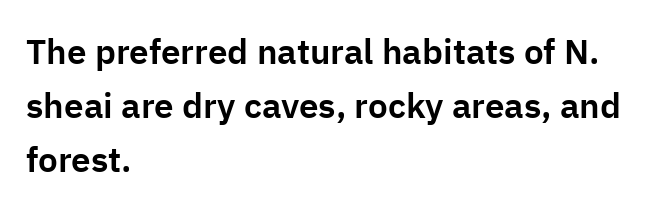
The image shows 35 px sans-serif type, upright; set left-aligned, normal line spacing (1.55x), normal letter spacing, not underlined; low stroke contrast and a medium x-height.
